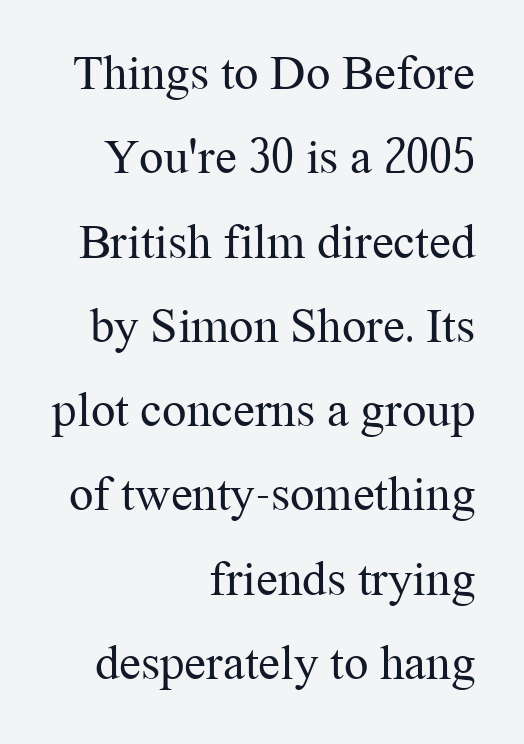
{"serif": "yes", "italic": "no", "bold": "no", "weight": "regular", "width": "normal", "stroke_contrast": "medium", "x_height": "medium", "monospaced": "no", "underline": "no", "align": "right", "line_spacing_ratio": 1.72, "letter_spacing": "normal", "letter_spacing_em": 0.0, "glyph_px": 49}
